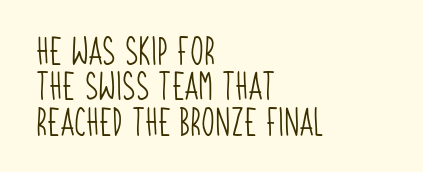
The image shows 28 px light, condensed sans-serif type; set left-aligned, normal line spacing (1.26x), normal letter spacing, not underlined; low stroke contrast and a large x-height.
